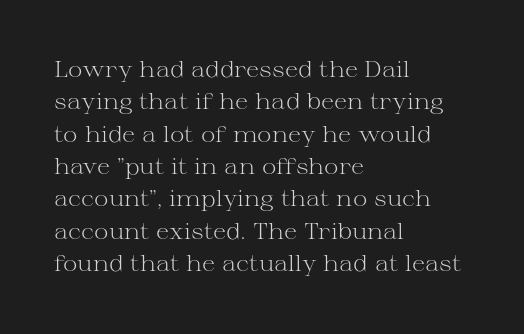
The image shows 22 px text type, upright; set left-aligned, normal line spacing (1.47x), normal letter spacing, not underlined.
